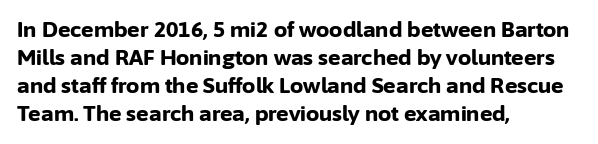
The image shows 21 px bold type, upright; set left-aligned, normal line spacing (1.34x), normal letter spacing, not underlined.
